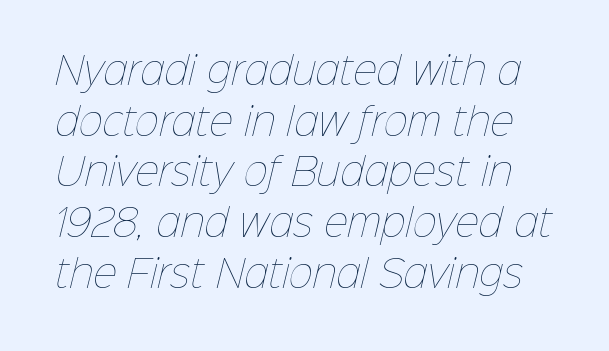
The rendering keeps characters at their native spacing. Weight: in the light-to-regular range. The rendering uses a moderate line-height, typical for paragraphs. These lines are rendered in a variable-pitch font. Quick note: underline off.
